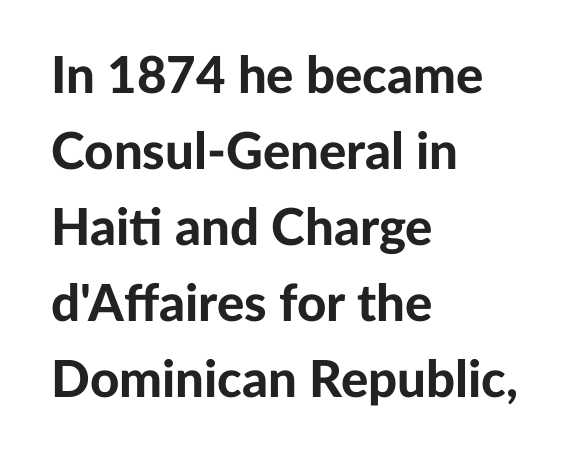
Each new line begins a customary step beneath the previous one. Nobody touched the tracking dial on this one. Typographic density is high because the face is bold. Is this a fixed-width face? No — the glyphs have proportional, varying widths. The compositor pushed each line to the left boundary.
